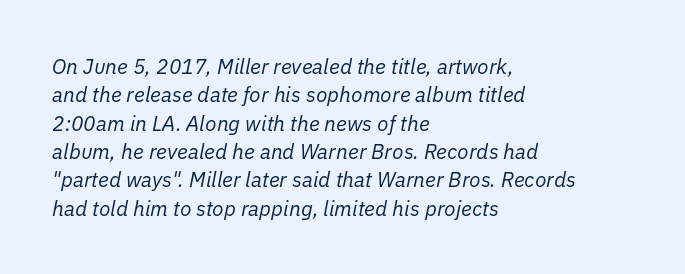
Q: Is the text bold? A: No.
Q: Is the text italic (slanted)? A: Yes, it leans right by about 11 degrees.
Q: Is the text underlined? A: No.
Q: How is the paragraph aligned? A: Left-aligned.
Q: Is the spacing between letters normal or unusually wide? A: Normal.
Q: Is the spacing between lines tight, normal or loose? A: Normal.
